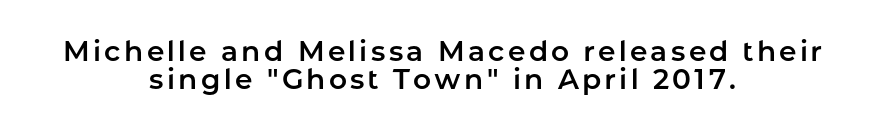
The image shows 28 px sans-serif type, upright; set centered, tight line spacing (0.99x), not underlined; low stroke contrast and a medium x-height.
